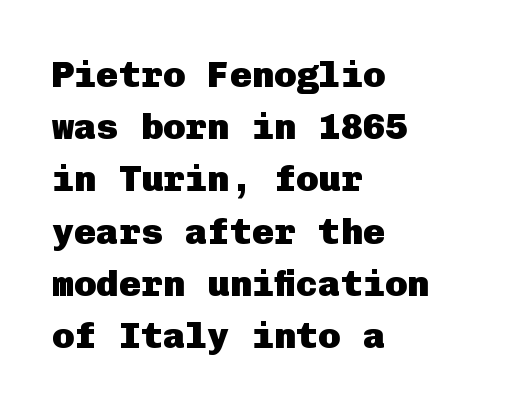
The image shows 37 px heavy sans-serif type, upright; set left-aligned, normal line spacing (1.41x), normal letter spacing, not underlined; low stroke contrast and a medium x-height.
